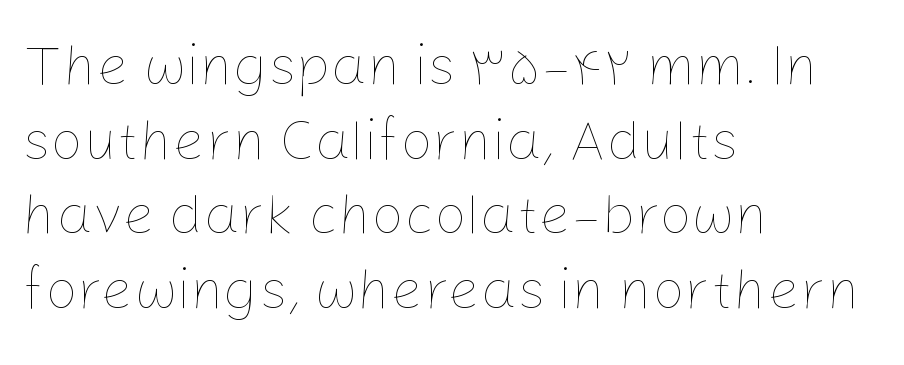
The image shows 57 px thin type, upright; set left-aligned, normal line spacing (1.31x), normal letter spacing, not underlined; low stroke contrast and a medium x-height.
